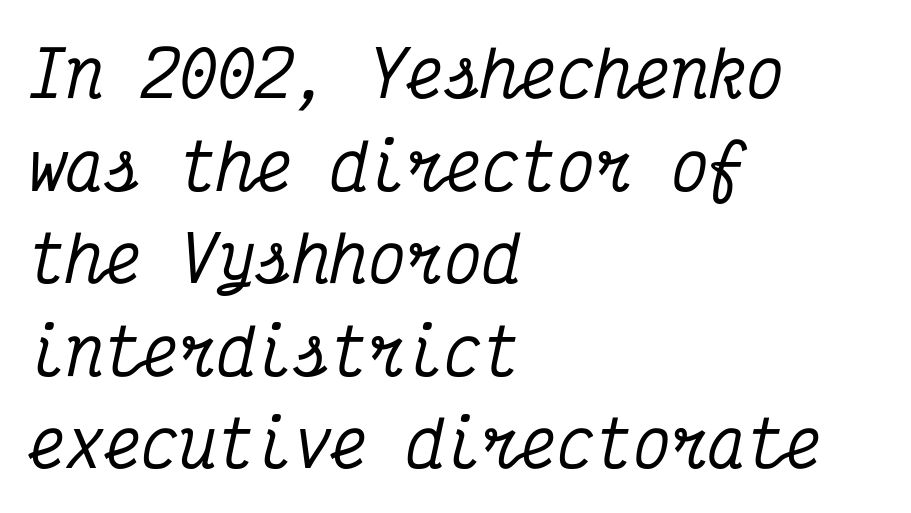
Q: Is the text italic (slanted)? A: Yes, it leans right by about 12 degrees.
Q: Is the typeface a serif or a sans-serif typeface? A: Serif.
Q: Is the text underlined? A: No.
Q: How is the paragraph aligned? A: Left-aligned.
Q: Is the spacing between letters normal or unusually wide? A: Normal.
Q: Is the spacing between lines tight, normal or loose? A: Normal.
Q: Width (condensed, normal, or wide)? A: Condensed.
Q: Stroke contrast? A: Medium.
Q: x-height? A: Medium.
Q: Monospaced? A: Yes.
